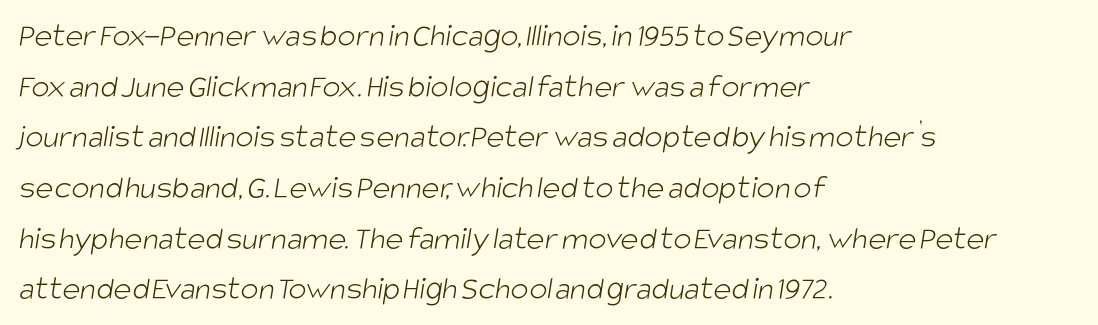
Honestly, the row spacing looks completely unremarkable. Check under the words: just untouched page. Classification — sans serif. The lines in this sample share a left origin and differ only in where they stop. Weight: not bold — regular or lighter.
